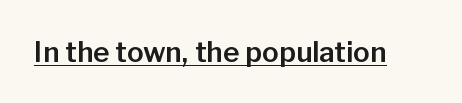
Q: Is the text italic (slanted)? A: No, it is upright.
Q: Is the typeface a serif or a sans-serif typeface? A: Sans-serif.
Q: Is the text underlined? A: Yes.
Q: Is the spacing between letters normal or unusually wide? A: Normal.
Q: Width (condensed, normal, or wide)? A: Normal.
Q: Stroke contrast? A: Low.
Q: x-height? A: Medium.
Q: Monospaced? A: No.
